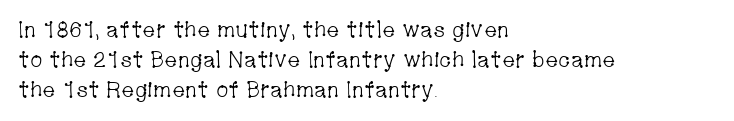
{"italic": "no", "bold": "no", "underline": "no", "align": "left", "line_spacing": "normal", "line_spacing_ratio": 1.36, "letter_spacing": "normal", "letter_spacing_em": 0.0, "glyph_px": 22}
